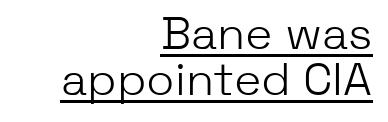
The typesetter chose a ragged-left arrangement here. These glyphs show unthickened strokes, regular width or finer. Quick note: underline on. Unlike italic type, these characters show no tilt at all.
